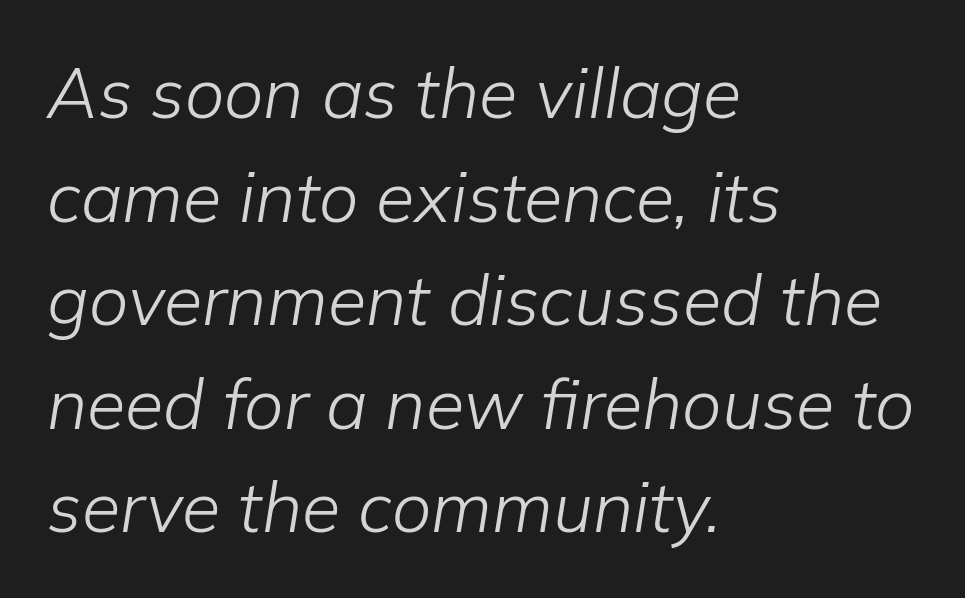
Q: Is the text bold? A: No.
Q: Is the text italic (slanted)? A: Yes, it leans right by about 9 degrees.
Q: Is the text underlined? A: No.
Q: How is the paragraph aligned? A: Left-aligned.
Q: Is the spacing between letters normal or unusually wide? A: Normal.
Q: Is the spacing between lines tight, normal or loose? A: Normal.
Q: Width (condensed, normal, or wide)? A: Normal.
Q: Stroke contrast? A: Low.
Q: x-height? A: Medium.
Q: Monospaced? A: No.
